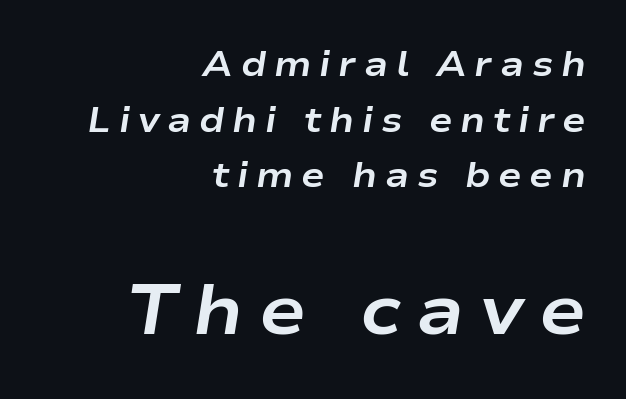
The image shows 70 px bold, wide type, italic (leaning right); set right-aligned, normal line spacing (1.59x), unusually wide letter spacing (+0.22 em), not underlined; the second (bottom) block is 2.0x larger; low stroke contrast and a medium x-height.
